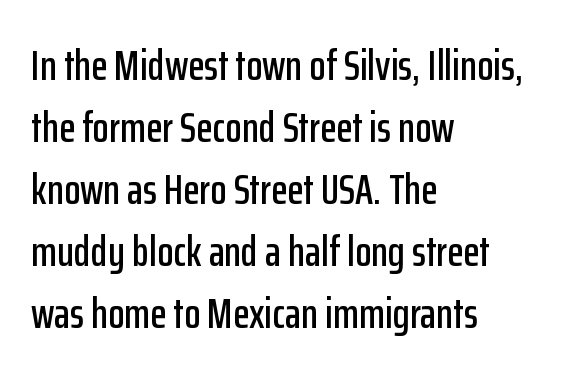
{"serif": "no", "italic": "no", "width": "condensed", "stroke_contrast": "low", "x_height": "medium", "monospaced": "no", "underline": "no", "align": "left", "line_spacing": "normal", "line_spacing_ratio": 1.44, "letter_spacing": "normal", "letter_spacing_em": 0.0, "glyph_px": 43}
